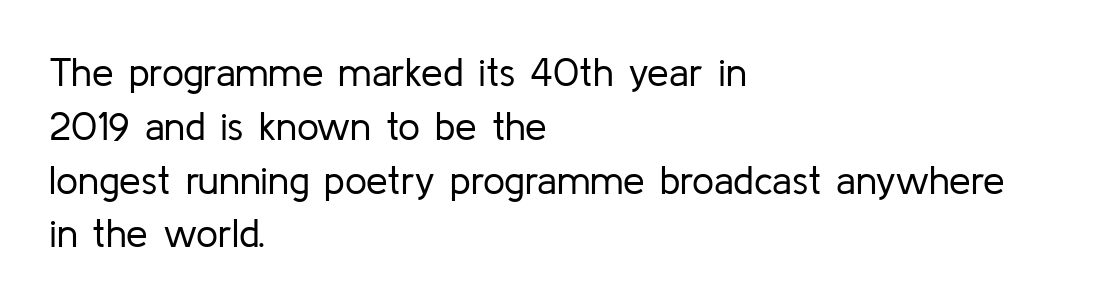
{"serif": "no", "italic": "no", "bold": "no", "weight": "regular", "width": "normal", "stroke_contrast": "low", "x_height": "medium", "monospaced": "no", "underline": "no", "align": "left", "line_spacing": "normal", "line_spacing_ratio": 1.38, "letter_spacing": "normal", "letter_spacing_em": 0.0, "glyph_px": 39}
